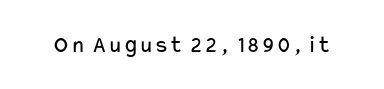
{"italic": "no", "bold": "no", "underline": "no", "letter_spacing": "normal", "letter_spacing_em": 0.0, "glyph_px": 24}
